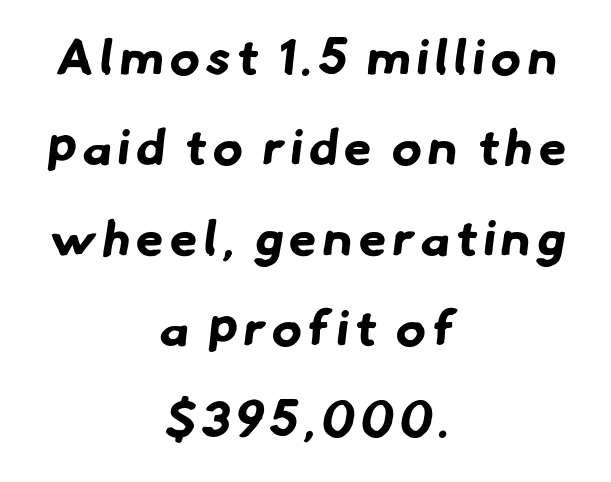
Q: Is the text bold? A: Yes.
Q: Is the typeface a serif or a sans-serif typeface? A: Sans-serif.
Q: Is the text underlined? A: No.
Q: How is the paragraph aligned? A: Centered.
Q: Width (condensed, normal, or wide)? A: Normal.
Q: Stroke contrast? A: Low.
Q: x-height? A: Small.
Q: Monospaced? A: No.
